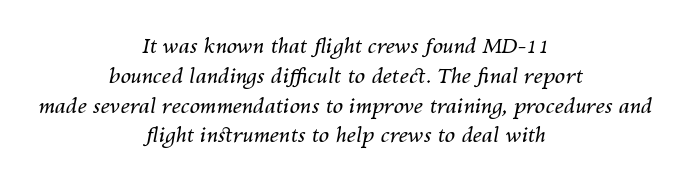
The image shows 21 px text type, italic (leaning right); set centered, normal line spacing (1.42x), normal letter spacing, not underlined.
